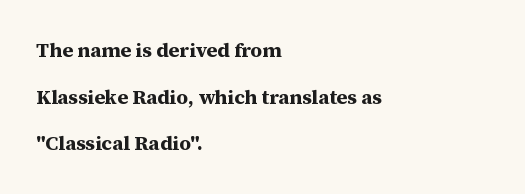
{"italic": "no", "bold": "yes", "underline": "no", "align": "left", "line_spacing": "loose", "line_spacing_ratio": 2.33, "letter_spacing": "normal", "letter_spacing_em": 0.0, "glyph_px": 20}
